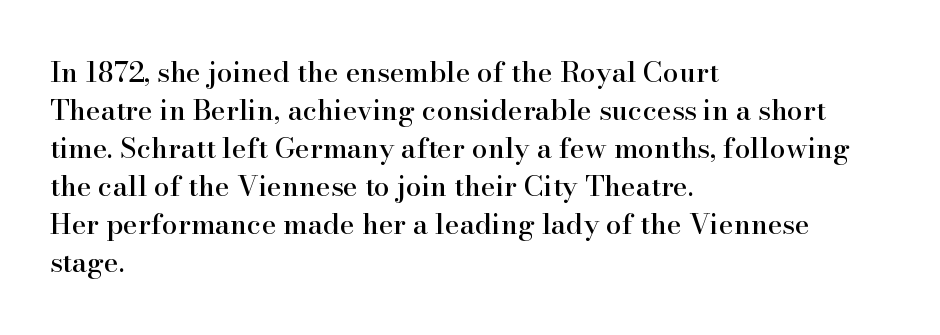
Has an underline been added? It has not. Spacing verdict: proportional, widths tailored to each character. The vertical gap from one line to the next is medium. To sum up the face: it has serifs. This is roman type, the default non-slanted kind. The line texture is even and compact thanks to regular tracking.
